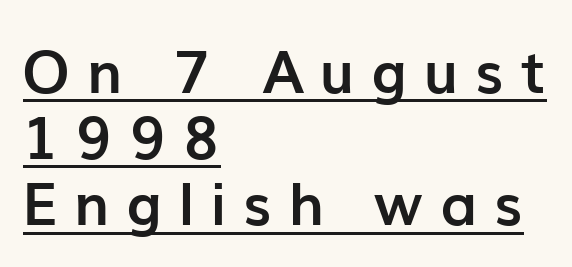
{"serif": "no", "italic": "no", "bold": "yes", "weight": "semibold", "width": "normal", "stroke_contrast": "low", "x_height": "medium", "monospaced": "no", "underline": "yes", "align": "left", "line_spacing": "tight", "line_spacing_ratio": 1.12, "letter_spacing": "wide", "letter_spacing_em": 0.29, "glyph_px": 59}
